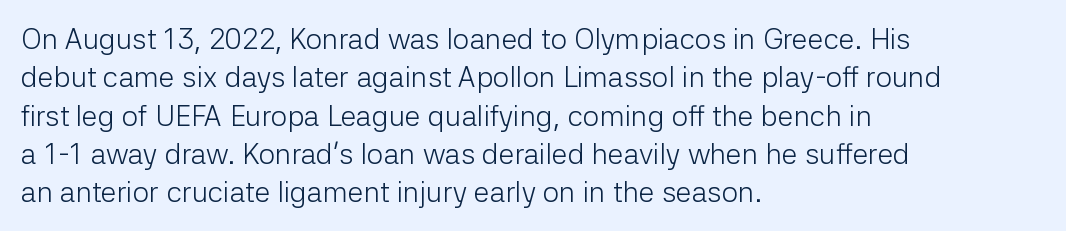
Q: Is the text bold? A: No.
Q: Is the text italic (slanted)? A: No, it is upright.
Q: Is the typeface a serif or a sans-serif typeface? A: Sans-serif.
Q: Is the text underlined? A: No.
Q: How is the paragraph aligned? A: Left-aligned.
Q: Is the spacing between letters normal or unusually wide? A: Normal.
Q: Is the spacing between lines tight, normal or loose? A: Normal.
Q: Width (condensed, normal, or wide)? A: Normal.
Q: Stroke contrast? A: Low.
Q: x-height? A: Medium.
Q: Monospaced? A: No.
